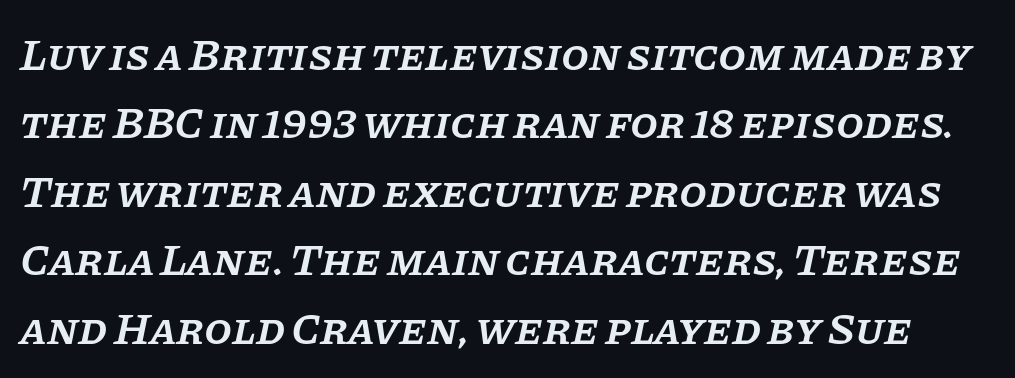
Q: Is the text bold? A: Semi-bold.
Q: Is the text italic (slanted)? A: Yes, it leans right by about 11 degrees.
Q: Is the typeface a serif or a sans-serif typeface? A: Serif.
Q: Is the text underlined? A: No.
Q: Is the spacing between letters normal or unusually wide? A: Normal.
Q: Is the spacing between lines tight, normal or loose? A: Normal.
Q: Width (condensed, normal, or wide)? A: Normal.
Q: Stroke contrast? A: Low.
Q: x-height? A: Large.
Q: Monospaced? A: No.
